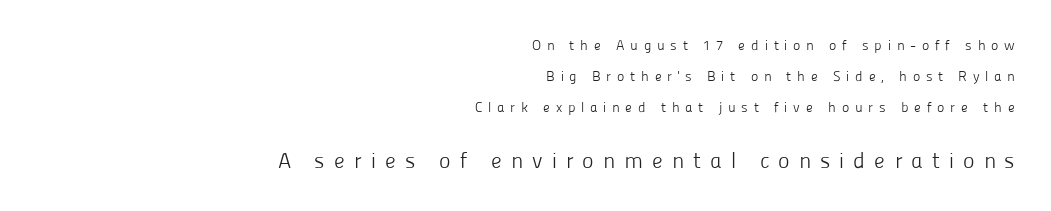
The image shows 22 px text type, upright; set right-aligned, loose line spacing (2.23x), unusually wide letter spacing (+0.41 em), not underlined; the second (bottom) block is 1.57x larger.
